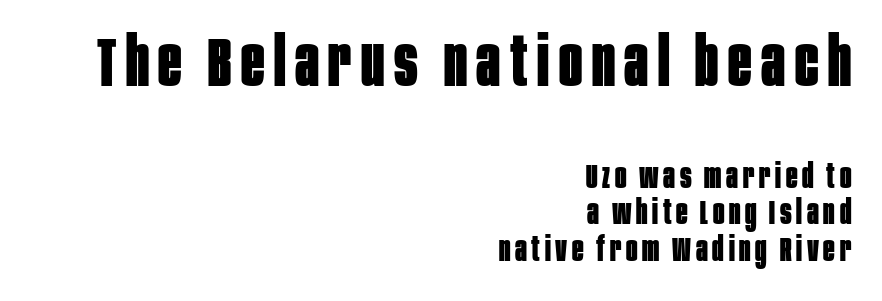
The passage shown is typeset with a sans-serif family. Does the weight exceed regular? Yes, all the way to bold. Visually, the top section dominates because its glyphs are scaled up. You could not count columns in this text — the font is proportionally spaced. Check the space under the baseline: it is left empty.
